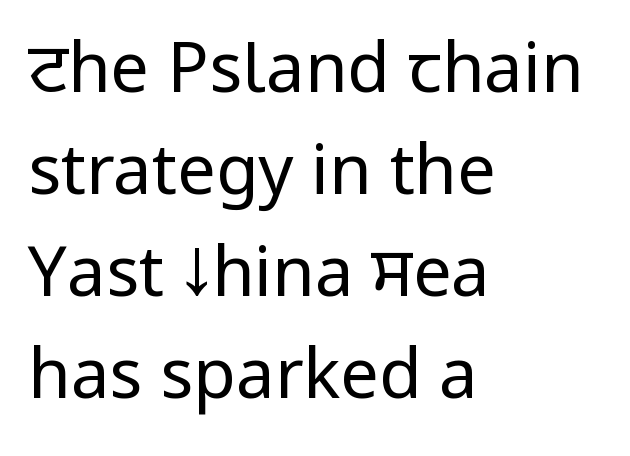
The image shows 69 px regular-weight, condensed sans-serif type, upright; set left-aligned, normal line spacing (1.48x), normal letter spacing, not underlined; low stroke contrast and a large x-height.
